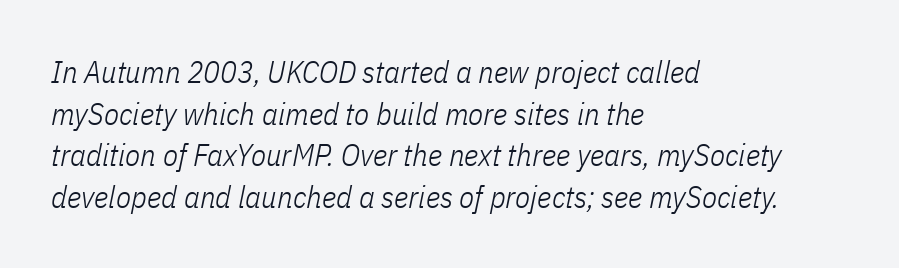
How are the letters spaced? Ordinarily, with no added tracking. Check the space under the baseline: it is left empty. Reading down the column, the eye jumps a familiar distance to each next line. The paragraph shown leans on its left margin. Letters have the restrained weight of plain body copy at most.
